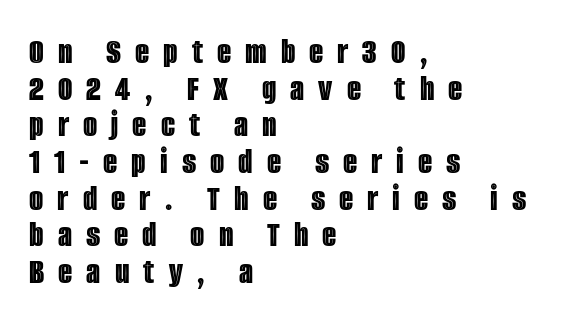
The image shows 37 px condensed type, upright; set left-aligned, tight line spacing (0.99x), unusually wide letter spacing (+0.38 em), not underlined; a large x-height.
